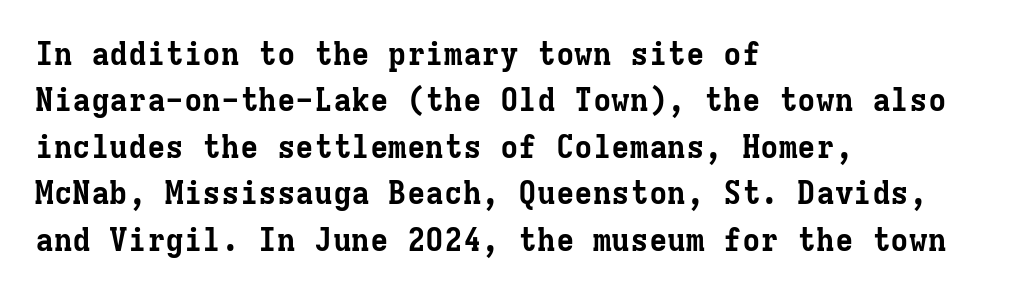
The image shows 31 px bold serif type, upright, monospaced; set left-aligned, normal line spacing (1.5x), normal letter spacing, not underlined; low stroke contrast and a medium x-height.
